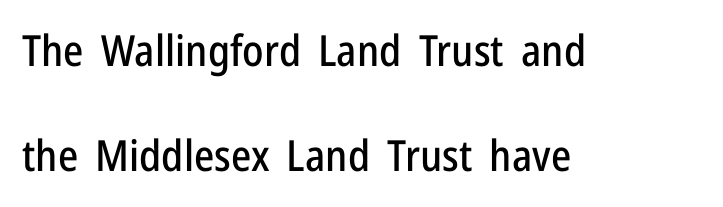
{"serif": "no", "italic": "no", "width": "condensed", "stroke_contrast": "low", "x_height": "medium", "monospaced": "no", "underline": "no", "align": "left", "line_spacing": "loose", "line_spacing_ratio": 2.45, "letter_spacing": "normal", "letter_spacing_em": 0.0, "glyph_px": 43}
